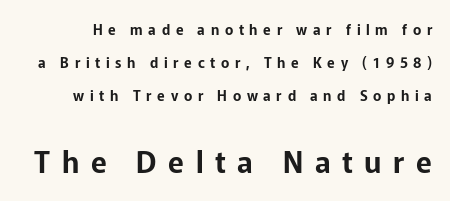
Q: Is the text italic (slanted)? A: No, it is upright.
Q: Is the typeface a serif or a sans-serif typeface? A: Sans-serif.
Q: Is the text underlined? A: No.
Q: Is the spacing between letters normal or unusually wide? A: Unusually wide.
Q: Is the spacing between lines tight, normal or loose? A: Loose.
Q: Which block of text is set in a larger size, the first (top) or the second (bottom)? A: The second (bottom) one.
Q: Width (condensed, normal, or wide)? A: Normal.
Q: Stroke contrast? A: Low.
Q: x-height? A: Medium.
Q: Monospaced? A: No.
